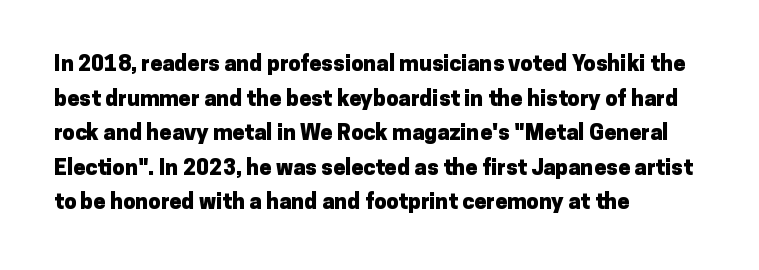
This sample uses an upright cut, with every glyph sitting square on the baseline. Whoever set this chose a conventional vertical rhythm. Students, note that the glyphs here touch the page at normal intervals. Strokes here are thick enough to call this a true bold.
